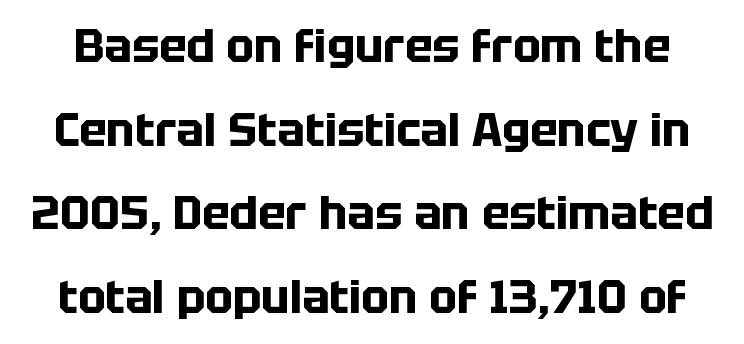
You could not count columns in this text — the font is proportionally spaced. This sample uses a sans-serif face. Emphasis by weight is at full strength: bold. Each row of text sits above clean, open space. Characters follow at the spacing the type designer built in. The letters stand straight up with perfectly vertical stems.
